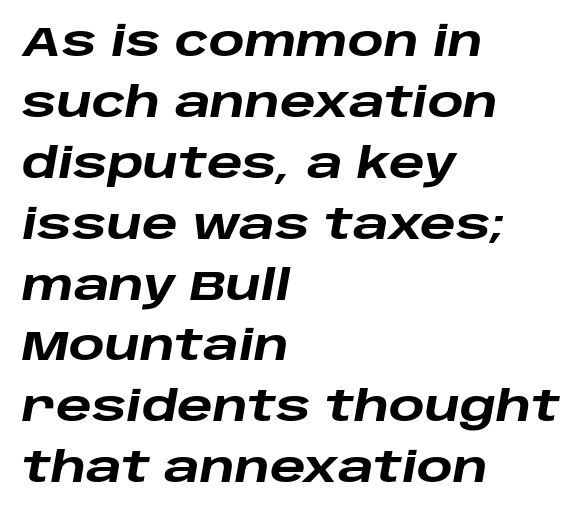
The rendering keeps characters at their native spacing. Stroke thickness is high; the sample reads as a true bold. Rendered with sloped, italic letterforms. Do the characters align in a grid? No, the font is proportional. Rows of type keep a routine distance in the vertical direction.
